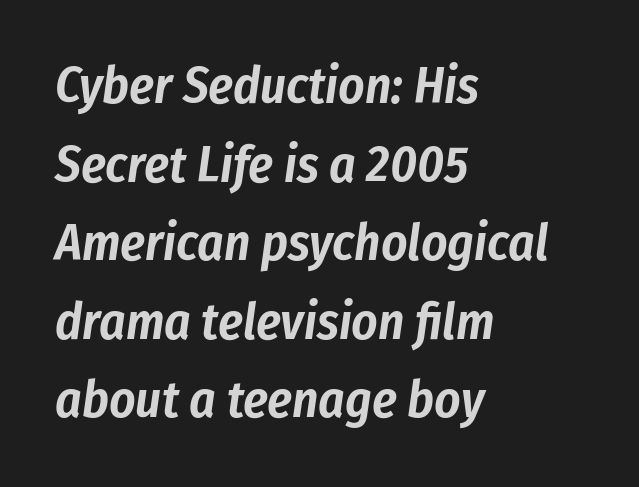
{"italic": "yes", "lean": "right", "slant_degrees": 8, "width": "condensed", "stroke_contrast": "low", "x_height": "medium", "monospaced": "no", "underline": "no", "align": "left", "line_spacing": "normal", "line_spacing_ratio": 1.54, "letter_spacing": "normal", "letter_spacing_em": 0.0, "glyph_px": 51}
